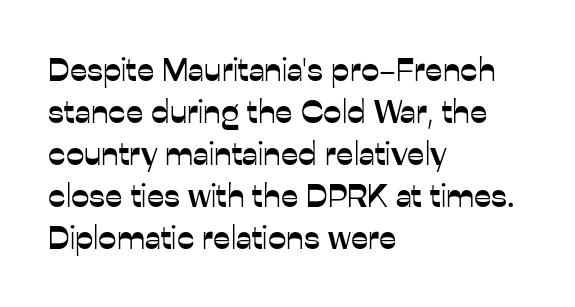
A typesetter would label this face a sans. Horizontal bands of white between lines are of average thickness. Here the designer chose a conventional face with non-uniform glyph widths. Characters remain perfectly vertical along every line. Line beginnings align vertically; line endings do not.
